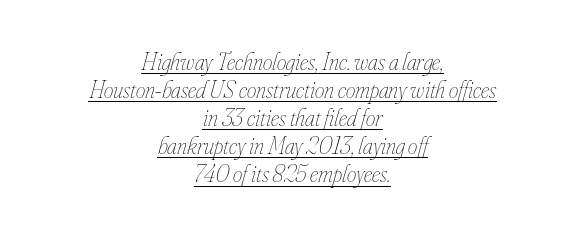
{"italic": "yes", "lean": "right", "slant_degrees": 16, "bold": "no", "underline": "yes", "align": "center", "line_spacing_ratio": 1.17, "letter_spacing": "normal", "letter_spacing_em": 0.0, "glyph_px": 24}
